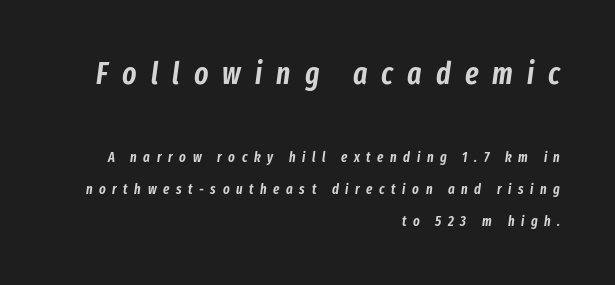
{"italic": "yes", "lean": "right", "slant_degrees": 8, "width": "condensed", "stroke_contrast": "low", "x_height": "medium", "monospaced": "no", "underline": "no", "align": "right", "line_spacing": "loose", "line_spacing_ratio": 2.29, "letter_spacing": "wide", "letter_spacing_em": 0.47, "larger_block": "first", "size_ratio": 2.14, "glyph_px": 30}
